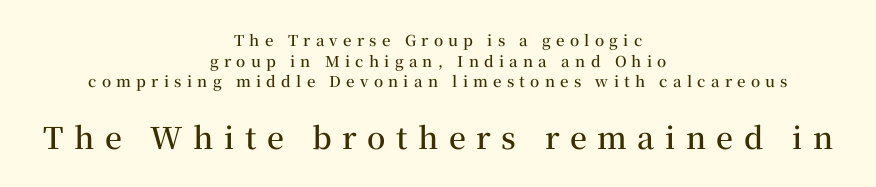
Q: Is the text bold? A: Semi-bold.
Q: Is the text italic (slanted)? A: No, it is upright.
Q: Is the typeface a serif or a sans-serif typeface? A: Serif.
Q: Is the text underlined? A: No.
Q: How is the paragraph aligned? A: Centered.
Q: Is the spacing between letters normal or unusually wide? A: Unusually wide.
Q: Is the spacing between lines tight, normal or loose? A: Normal.
Q: Which block of text is set in a larger size, the first (top) or the second (bottom)? A: The second (bottom) one.
Q: Width (condensed, normal, or wide)? A: Normal.
Q: Stroke contrast? A: Medium.
Q: x-height? A: Medium.
Q: Monospaced? A: No.
